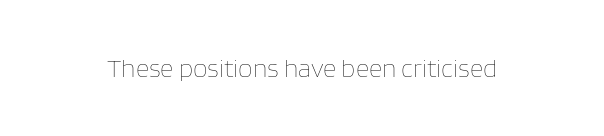
Q: Is the text bold? A: No.
Q: Is the text italic (slanted)? A: No, it is upright.
Q: Is the text underlined? A: No.
Q: Is the spacing between letters normal or unusually wide? A: Normal.
